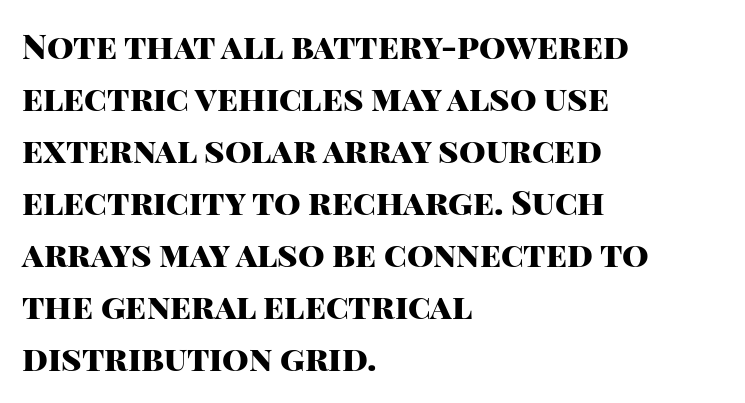
The image shows 34 px heavy sans-serif type, upright; set left-aligned, normal line spacing (1.53x), normal letter spacing, not underlined; high stroke contrast and a large x-height.
